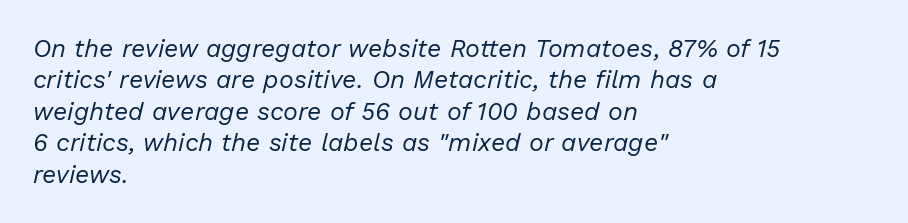
Q: Is the text bold? A: No.
Q: Is the text italic (slanted)? A: Yes, it leans right by about 13 degrees.
Q: Is the text underlined? A: No.
Q: How is the paragraph aligned? A: Left-aligned.
Q: Is the spacing between letters normal or unusually wide? A: Normal.
Q: Is the spacing between lines tight, normal or loose? A: Normal.
